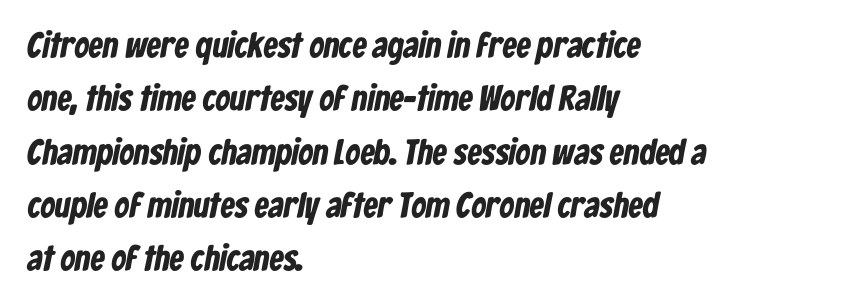
The image shows 36 px bold, condensed sans-serif type; set left-aligned, normal line spacing (1.48x), normal letter spacing, not underlined; low stroke contrast and a medium x-height.
